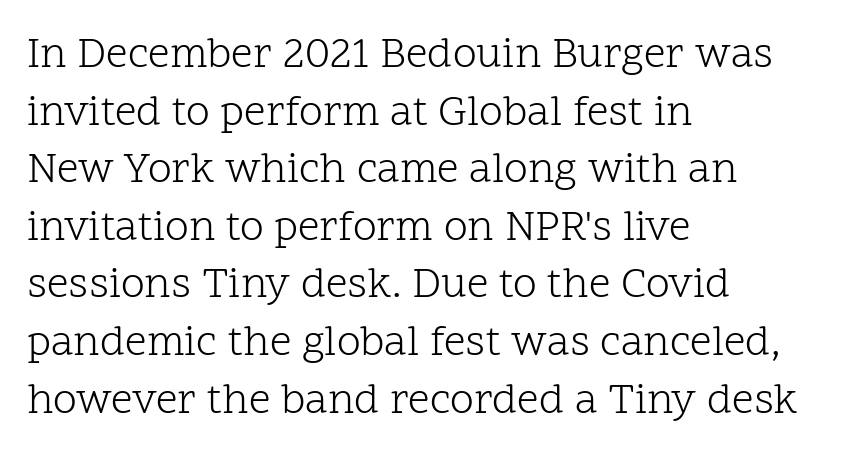
{"serif": "yes", "italic": "no", "bold": "no", "weight": "light", "width": "normal", "stroke_contrast": "low", "x_height": "medium", "monospaced": "no", "underline": "no", "align": "left", "line_spacing": "normal", "line_spacing_ratio": 1.34, "letter_spacing": "normal", "letter_spacing_em": 0.0, "glyph_px": 43}
